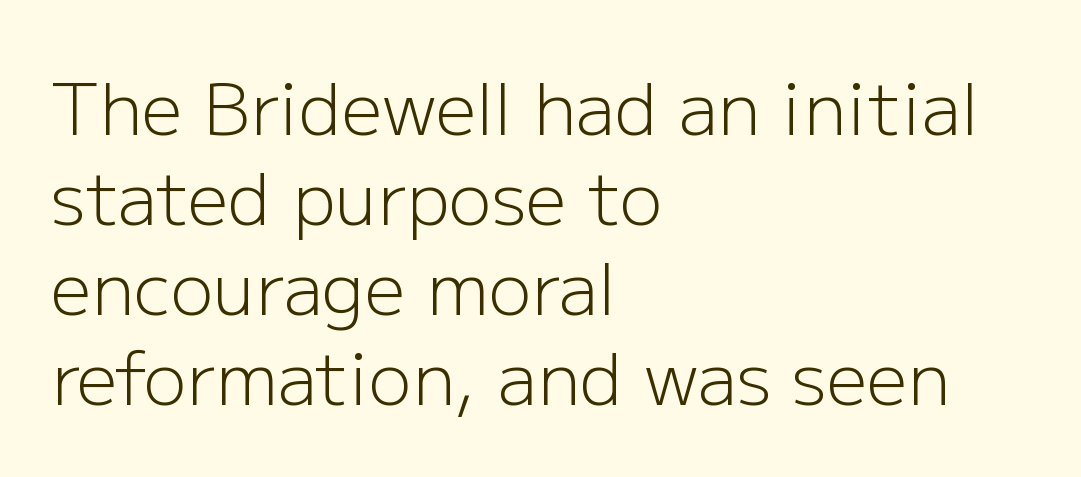
Weight: not bold — regular or lighter. The rendering uses natural spacing where letterforms have individual widths. This is the regular roman posture of the typeface. In terms of leading, this rendering sits right in the middle.
